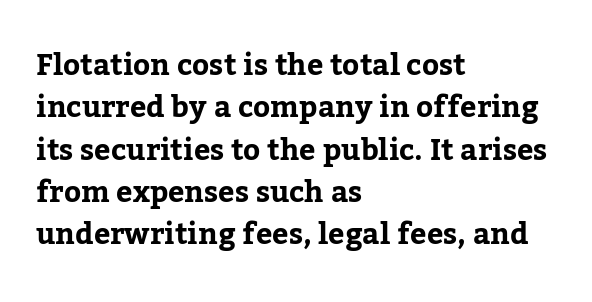
The image shows 29 px serif type, upright; set left-aligned, normal line spacing (1.46x), normal letter spacing, not underlined; low stroke contrast and a medium x-height.
